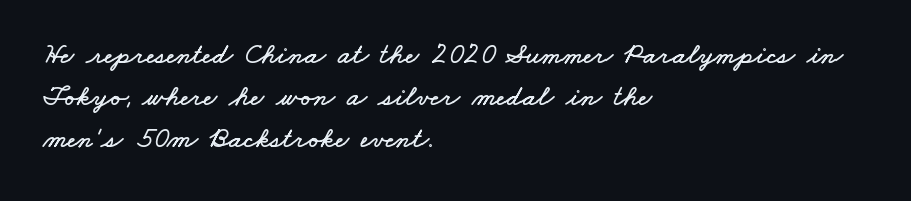
{"width": "wide", "stroke_contrast": "low", "x_height": "small", "monospaced": "no", "underline": "no", "align": "left", "line_spacing": "normal", "line_spacing_ratio": 1.45, "letter_spacing": "normal", "letter_spacing_em": 0.0, "glyph_px": 29}
